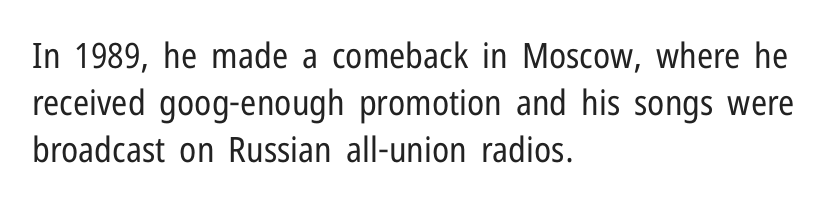
Stroke thickness stays within the range of a standard reading face or lighter. Bare-footed words on every line. A classic flush-left, rag-right setting is used for this passage. Is there any slant? The stems are plumb.
